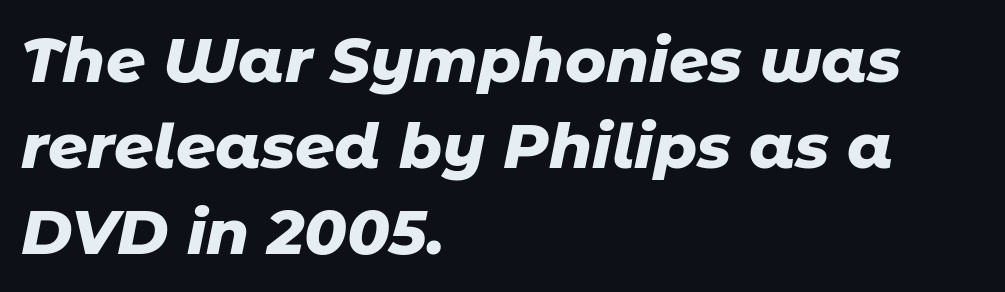
The image shows 62 px heavy type, italic (leaning right); set left-aligned, normal line spacing (1.39x), normal letter spacing, not underlined; low stroke contrast and a medium x-height.
